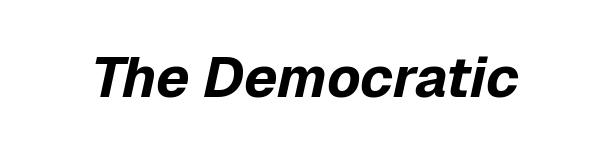
The image shows 57 px bold type, italic (leaning right); set normal letter spacing, not underlined; low stroke contrast and a medium x-height.
